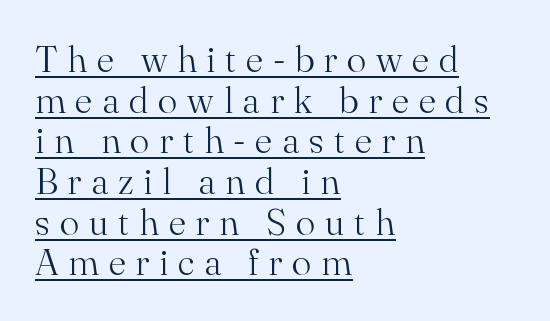
{"serif": "yes", "italic": "no", "bold": "no", "weight": "light", "width": "normal", "stroke_contrast": "medium", "x_height": "small", "monospaced": "no", "underline": "yes", "align": "left", "line_spacing": "tight", "line_spacing_ratio": 1.1, "letter_spacing": "wide", "letter_spacing_em": 0.26, "glyph_px": 37}
